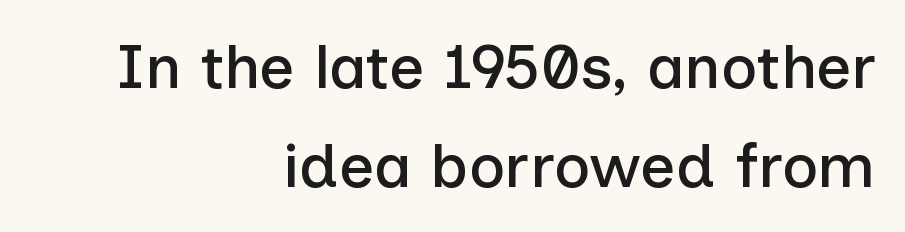
{"serif": "no", "italic": "no", "width": "normal", "stroke_contrast": "low", "x_height": "medium", "monospaced": "no", "underline": "no", "align": "right", "line_spacing": "normal", "line_spacing_ratio": 1.59, "letter_spacing": "normal", "letter_spacing_em": 0.0, "glyph_px": 62}
